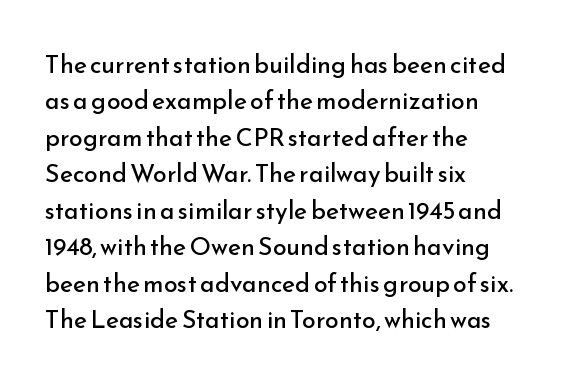
The image shows 25 px text type, upright; set left-aligned, normal line spacing (1.46x), normal letter spacing, not underlined.
